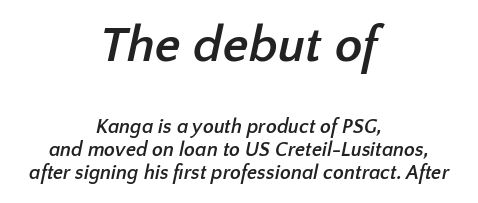
The image shows 51 px semibold sans-serif type; set centered, tight line spacing (1.15x), normal letter spacing, not underlined; the first (top) block is 2.55x larger; low stroke contrast and a medium x-height.
